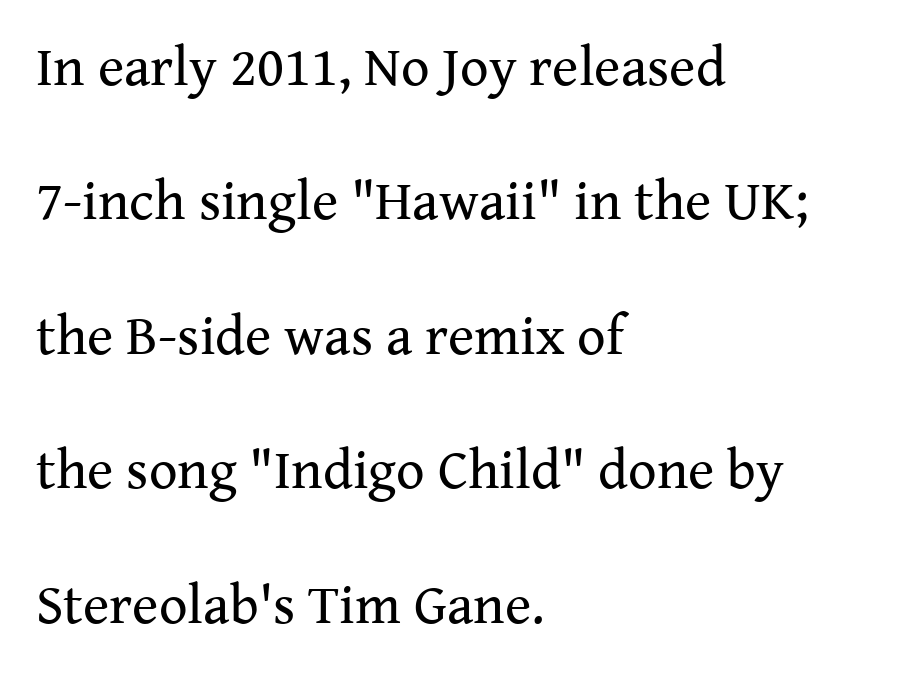
The image shows 56 px regular-weight serif type, upright; set left-aligned, loose line spacing (2.4x), normal letter spacing, not underlined; medium stroke contrast and a medium x-height.
